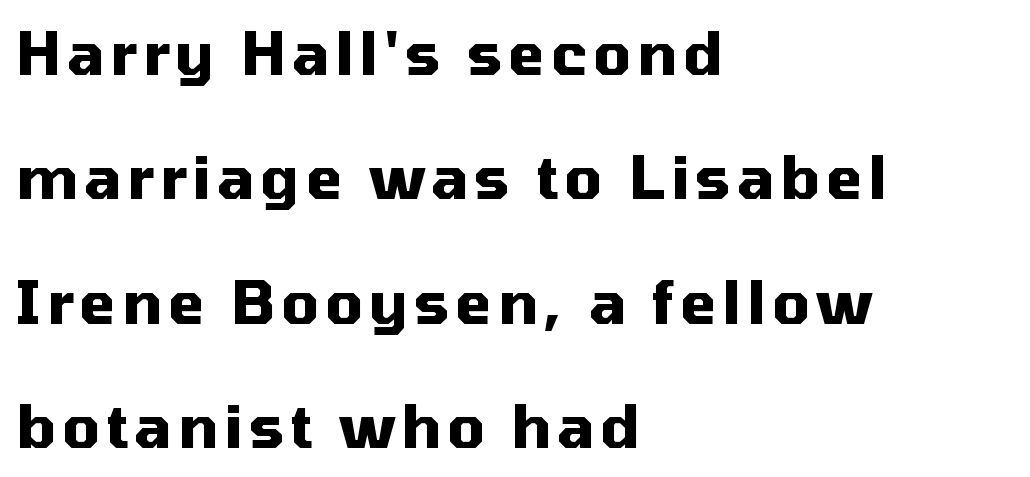
Descenders hang freely into open space. The passage shown is typed in a proportional face where columns would drift. Its strokes are broad and dark, the hallmark of bold type. If you drew a ruler down the left edge, every line would touch it. Posture: straight, roman, zero tilt.
